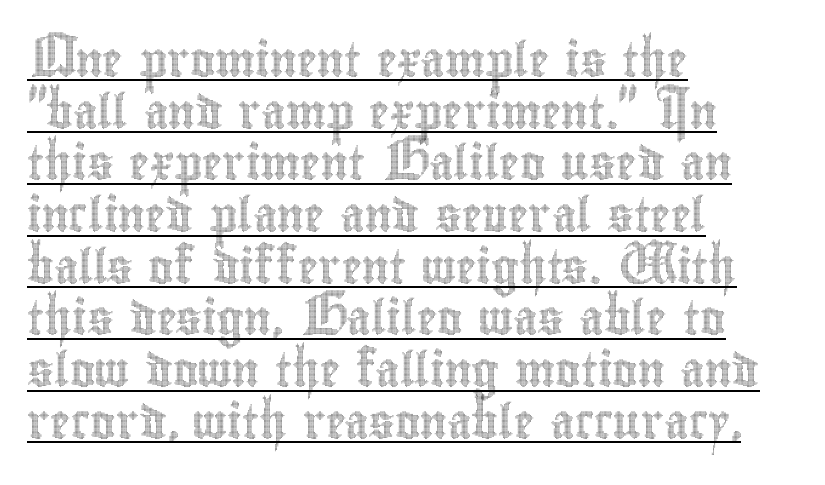
{"italic": "no", "width": "condensed", "x_height": "small", "monospaced": "no", "underline": "yes", "align": "left", "line_spacing": "normal", "line_spacing_ratio": 1.52, "letter_spacing": "normal", "letter_spacing_em": 0.0, "glyph_px": 34}
